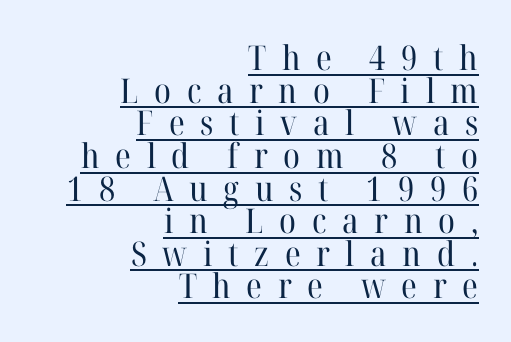
The image shows 34 px regular-weight serif type, upright; set right-aligned, tight line spacing (0.96x), unusually wide letter spacing (+0.46 em), underlined; high stroke contrast and a medium x-height.
